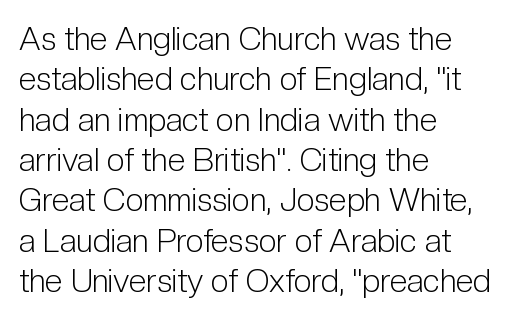
{"serif": "no", "italic": "no", "bold": "no", "weight": "light", "width": "condensed", "stroke_contrast": "low", "x_height": "medium", "monospaced": "no", "underline": "no", "align": "left", "line_spacing": "normal", "line_spacing_ratio": 1.26, "letter_spacing": "normal", "letter_spacing_em": 0.0, "glyph_px": 32}
